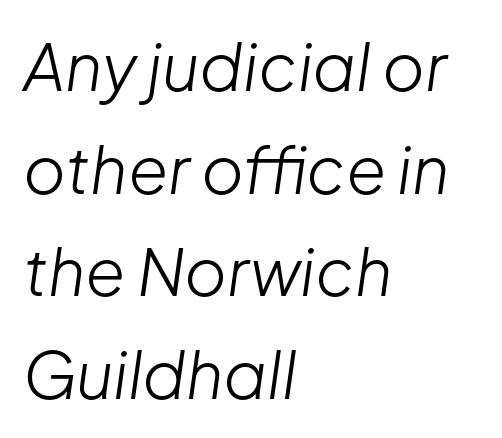
{"italic": "yes", "lean": "right", "slant_degrees": 8, "bold": "no", "weight": "light", "width": "normal", "stroke_contrast": "low", "x_height": "medium", "monospaced": "no", "underline": "no", "align": "left", "line_spacing": "normal", "line_spacing_ratio": 1.58, "letter_spacing": "normal", "letter_spacing_em": 0.0, "glyph_px": 65}
